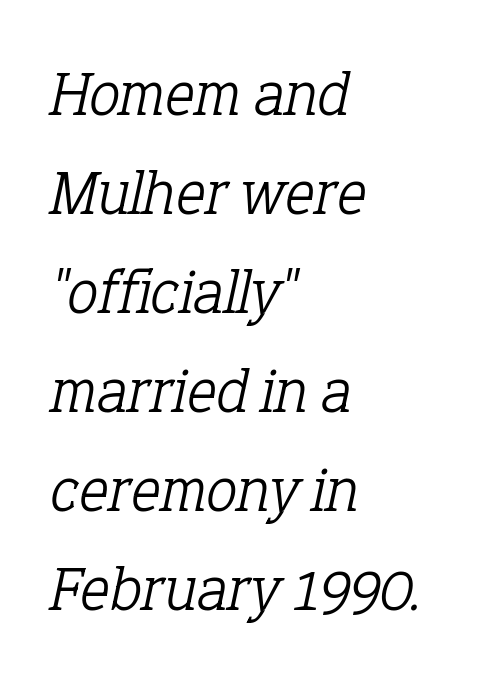
{"serif": "yes", "italic": "yes", "lean": "right", "slant_degrees": 12, "bold": "no", "weight": "light", "width": "normal", "stroke_contrast": "low", "x_height": "medium", "monospaced": "no", "underline": "no", "align": "left", "line_spacing": "normal", "line_spacing_ratio": 1.57, "letter_spacing": "normal", "letter_spacing_em": 0.0, "glyph_px": 63}
